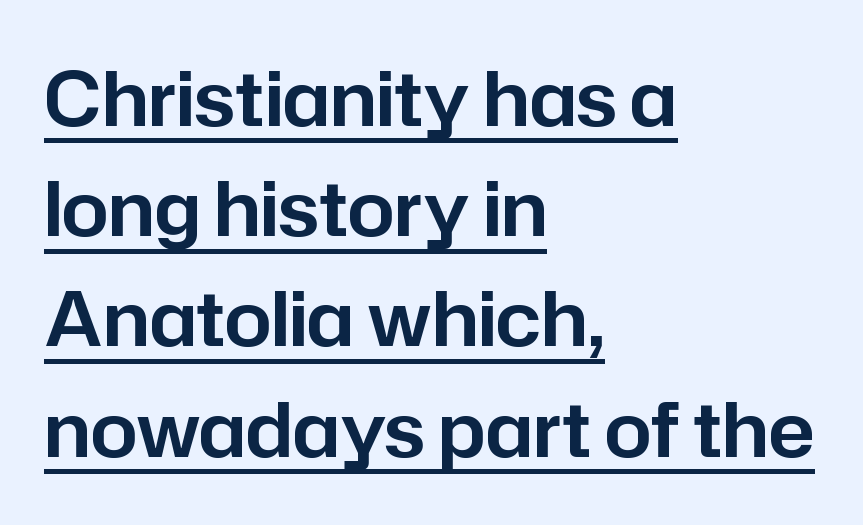
{"serif": "no", "italic": "no", "width": "normal", "stroke_contrast": "low", "x_height": "medium", "monospaced": "no", "underline": "yes", "align": "left", "line_spacing": "normal", "line_spacing_ratio": 1.47, "letter_spacing": "normal", "letter_spacing_em": 0.0, "glyph_px": 75}
